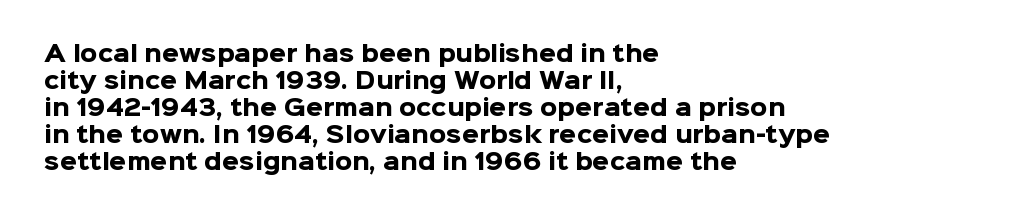
The image shows 22 px bold type, upright; set left-aligned, line spacing 1.23x, normal letter spacing, not underlined.
